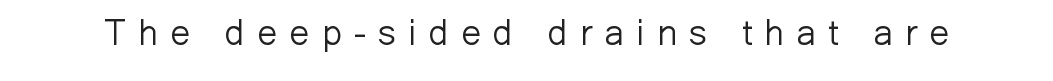
{"serif": "no", "italic": "no", "bold": "no", "weight": "light", "width": "normal", "stroke_contrast": "low", "x_height": "medium", "monospaced": "no", "underline": "no", "letter_spacing": "wide", "letter_spacing_em": 0.34, "glyph_px": 36}
